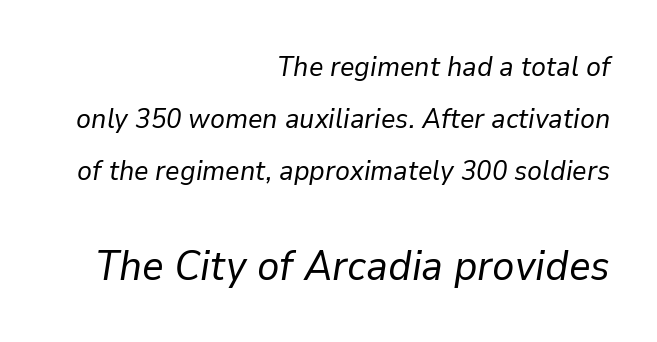
{"italic": "yes", "lean": "right", "slant_degrees": 9, "bold": "no", "weight": "regular", "width": "normal", "stroke_contrast": "low", "x_height": "medium", "monospaced": "no", "underline": "no", "align": "right", "line_spacing_ratio": 1.86, "letter_spacing": "normal", "letter_spacing_em": 0.0, "larger_block": "second", "size_ratio": 1.5, "glyph_px": 42}
